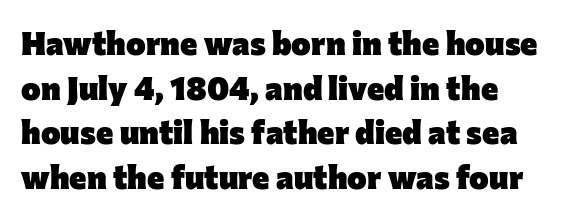
Q: Is the text bold? A: Yes.
Q: Is the text italic (slanted)? A: No, it is upright.
Q: Is the typeface a serif or a sans-serif typeface? A: Sans-serif.
Q: Is the text underlined? A: No.
Q: How is the paragraph aligned? A: Left-aligned.
Q: Is the spacing between letters normal or unusually wide? A: Normal.
Q: Is the spacing between lines tight, normal or loose? A: Normal.
Q: Width (condensed, normal, or wide)? A: Normal.
Q: Stroke contrast? A: Low.
Q: x-height? A: Medium.
Q: Monospaced? A: No.
